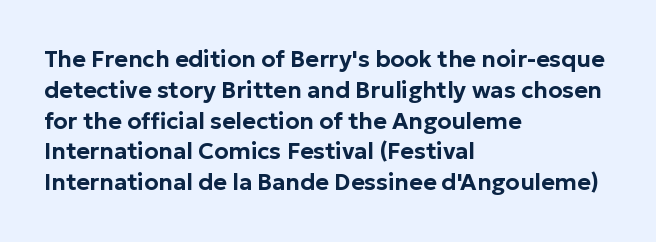
The image shows 23 px text type, upright; set left-aligned, normal line spacing (1.34x), normal letter spacing, not underlined.
